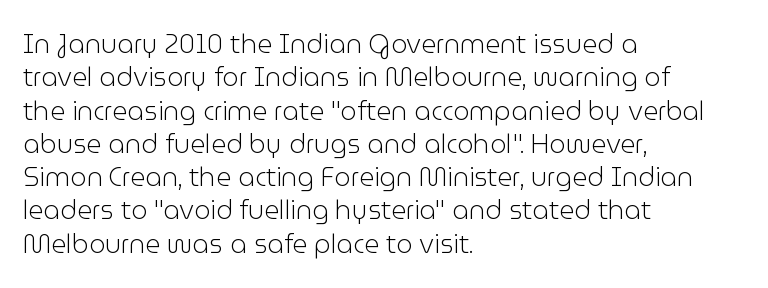
{"italic": "no", "bold": "no", "underline": "no", "align": "left", "line_spacing": "normal", "line_spacing_ratio": 1.28, "letter_spacing": "normal", "letter_spacing_em": 0.0, "glyph_px": 26}
